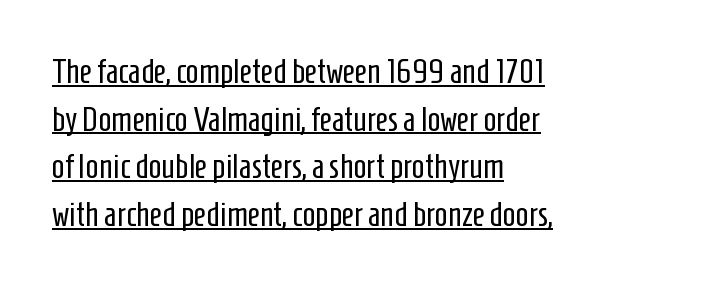
{"serif": "no", "italic": "no", "bold": "no", "weight": "regular", "width": "condensed", "stroke_contrast": "low", "x_height": "medium", "monospaced": "no", "underline": "yes", "align": "left", "line_spacing": "normal", "line_spacing_ratio": 1.4, "letter_spacing": "normal", "letter_spacing_em": 0.0, "glyph_px": 34}
